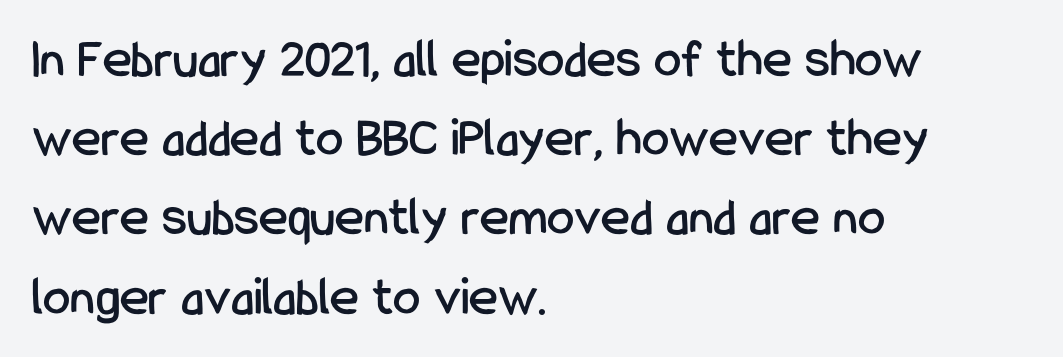
Beneath every word, the page is bare. Quick note: not italic, upright. The paragraph has a hard left edge and a soft right edge. Proportional: the letters do not fall into vertical columns. The rows are spaced the way most documents space them.
